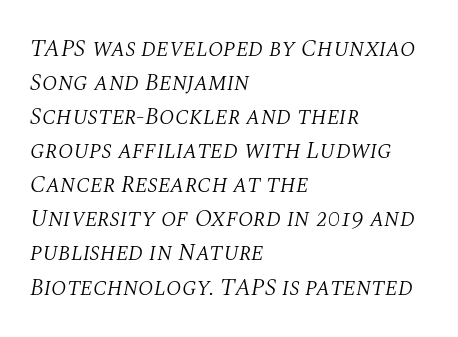
Q: Is the text bold? A: No.
Q: Is the text italic (slanted)? A: Yes, it leans right by about 10 degrees.
Q: Is the text underlined? A: No.
Q: How is the paragraph aligned? A: Left-aligned.
Q: Is the spacing between letters normal or unusually wide? A: Normal.
Q: Is the spacing between lines tight, normal or loose? A: Normal.
